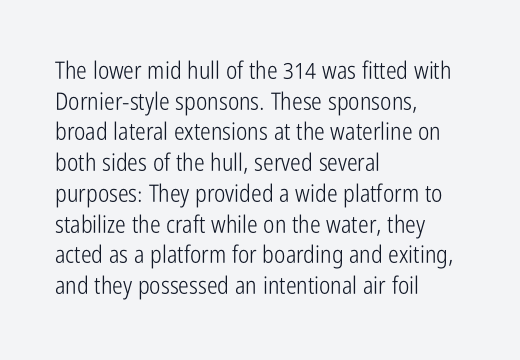
Q: Is the text bold? A: No.
Q: Is the text italic (slanted)? A: No, it is upright.
Q: Is the text underlined? A: No.
Q: How is the paragraph aligned? A: Left-aligned.
Q: Is the spacing between letters normal or unusually wide? A: Normal.
Q: Is the spacing between lines tight, normal or loose? A: Normal.
